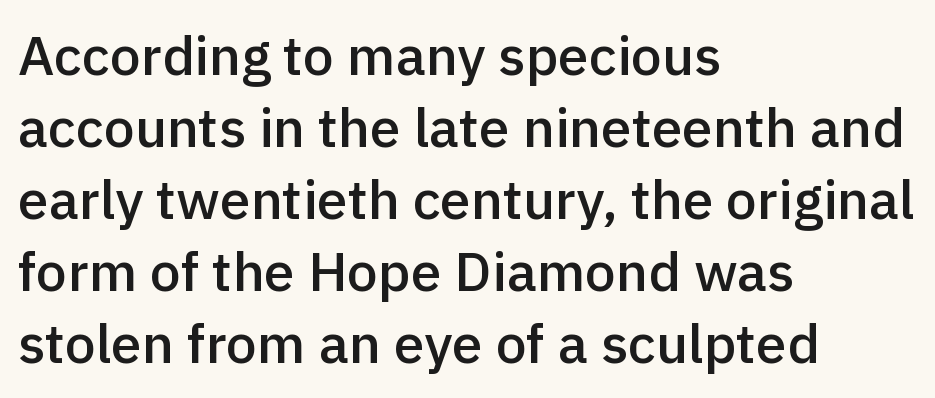
Is there any slant? The stems are plumb. Rows of type keep a routine distance in the vertical direction. Do the characters align in a grid? No, the font is proportional. Students, note that the glyphs here touch the page at normal intervals.
